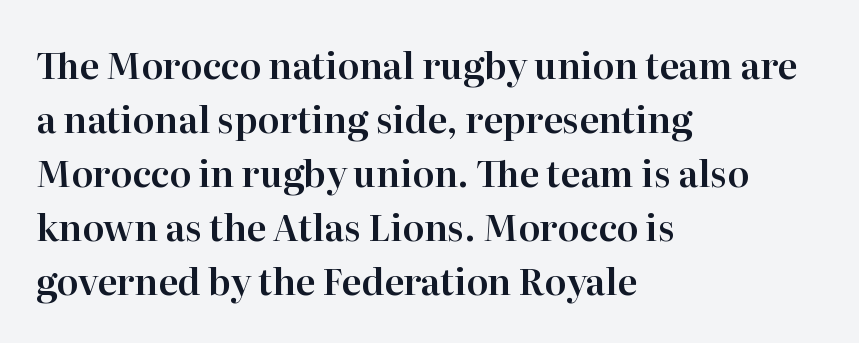
The image shows 36 px serif type, upright; set left-aligned, normal line spacing (1.5x), normal letter spacing, not underlined; high stroke contrast and a medium x-height.
